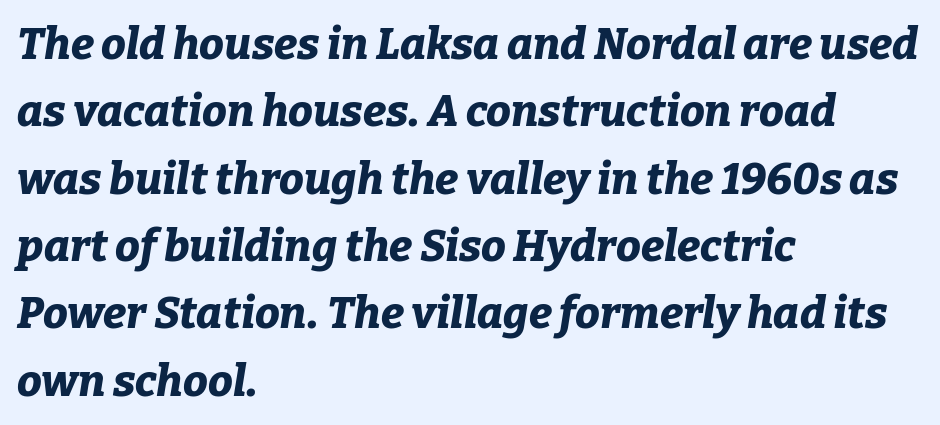
The text carries the slant typical of an italic or oblique font. Weight: bold. Inter-character spacing is left at the font's built-in metrics. Is this a fixed-width face? No — the glyphs have proportional, varying widths. If you drew a ruler down the left edge, every line would touch it. The zone under the glyphs is completely vacant.
